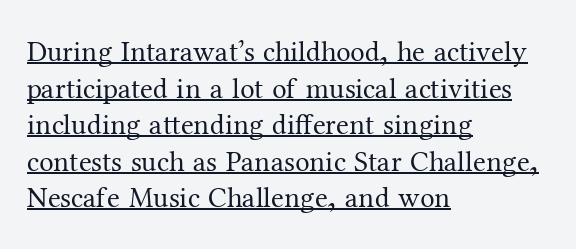
The image shows 29 px regular-weight serif type, upright; set left-aligned, normal line spacing (1.26x), normal letter spacing, underlined; medium stroke contrast and a medium x-height.
